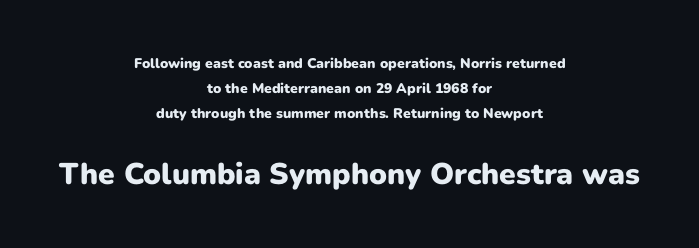
Q: Is the text bold? A: Yes.
Q: Is the text italic (slanted)? A: No, it is upright.
Q: Is the typeface a serif or a sans-serif typeface? A: Sans-serif.
Q: Is the text underlined? A: No.
Q: How is the paragraph aligned? A: Centered.
Q: Is the spacing between letters normal or unusually wide? A: Normal.
Q: Which block of text is set in a larger size, the first (top) or the second (bottom)? A: The second (bottom) one.
Q: Width (condensed, normal, or wide)? A: Normal.
Q: Stroke contrast? A: Low.
Q: x-height? A: Medium.
Q: Monospaced? A: No.
